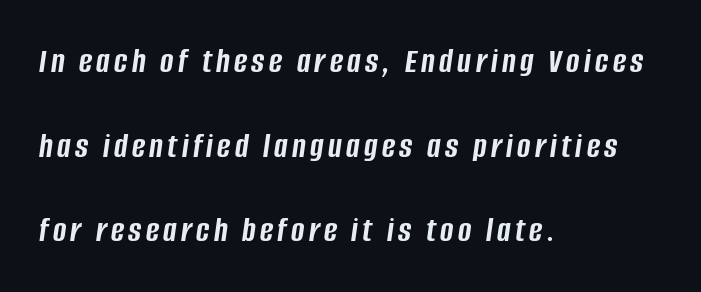
This block would shrink considerably if given ordinary leading; it's expanded now. Clear beneath every line of the passage. The glyphs have the mass of a bold cut. Where is the straight margin? On the left. Is this a fixed-width face? No — the glyphs have proportional, varying widths.
